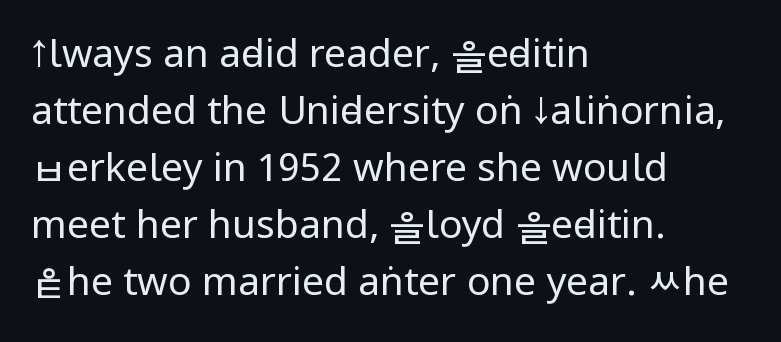
The image shows 39 px regular-weight, condensed sans-serif type, upright; set left-aligned, normal line spacing (1.46x), normal letter spacing, not underlined; low stroke contrast.
